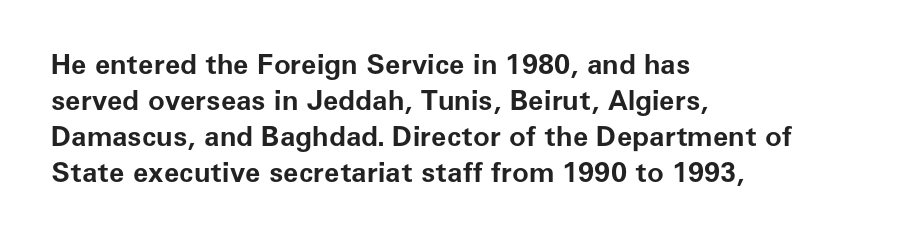
Q: Is the text bold? A: Yes.
Q: Is the text italic (slanted)? A: No, it is upright.
Q: Is the typeface a serif or a sans-serif typeface? A: Sans-serif.
Q: Is the text underlined? A: No.
Q: How is the paragraph aligned? A: Left-aligned.
Q: Is the spacing between letters normal or unusually wide? A: Normal.
Q: Is the spacing between lines tight, normal or loose? A: Normal.
Q: Width (condensed, normal, or wide)? A: Normal.
Q: Stroke contrast? A: Low.
Q: x-height? A: Medium.
Q: Monospaced? A: No.
